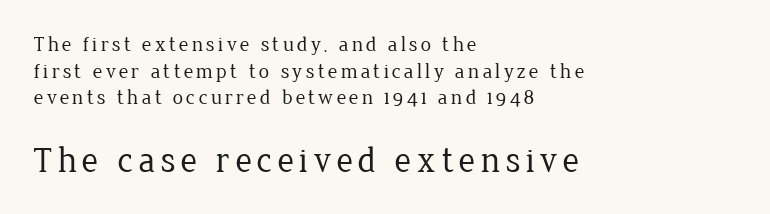
The image shows 36 px regular-weight serif type, upright; set left-aligned, normal line spacing (1.27x), not underlined; the second (bottom) block is 1.71x larger; low stroke contrast and a medium x-height.
